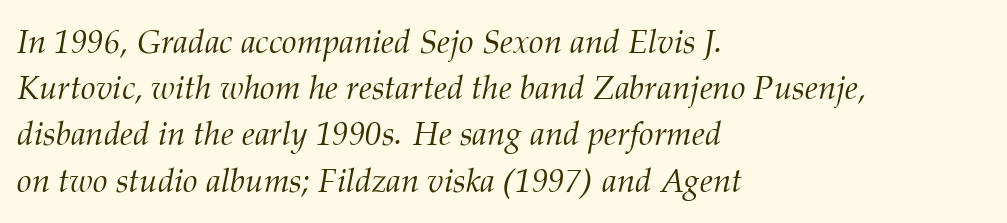
Q: Is the text bold? A: No.
Q: Is the text italic (slanted)? A: Yes, it leans right by about 12 degrees.
Q: Is the typeface a serif or a sans-serif typeface? A: Serif.
Q: Is the text underlined? A: No.
Q: How is the paragraph aligned? A: Left-aligned.
Q: Is the spacing between letters normal or unusually wide? A: Normal.
Q: Is the spacing between lines tight, normal or loose? A: Normal.
Q: Width (condensed, normal, or wide)? A: Normal.
Q: Stroke contrast? A: Medium.
Q: x-height? A: Medium.
Q: Monospaced? A: No.
